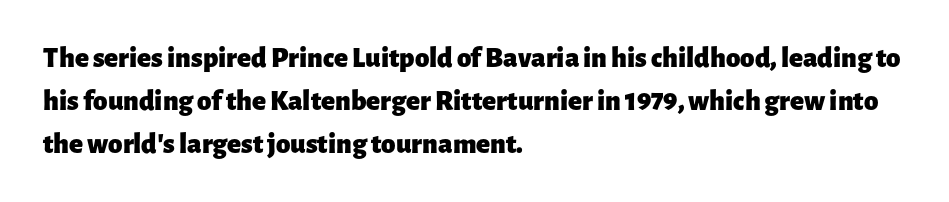
{"serif": "no", "italic": "no", "bold": "yes", "weight": "heavy", "width": "normal", "stroke_contrast": "low", "x_height": "medium", "monospaced": "no", "underline": "no", "align": "left", "line_spacing": "normal", "line_spacing_ratio": 1.48, "letter_spacing": "normal", "letter_spacing_em": 0.0, "glyph_px": 29}
